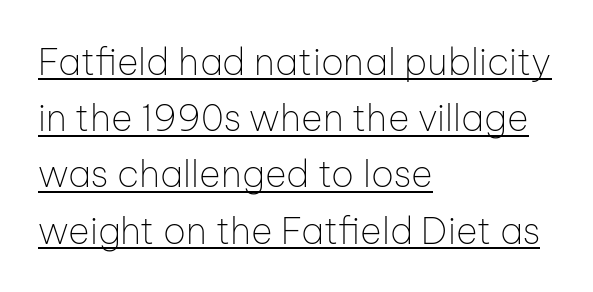
The image shows 37 px thin sans-serif type, upright; set left-aligned, normal line spacing (1.52x), normal letter spacing, underlined; low stroke contrast and a medium x-height.
